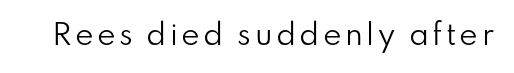
Q: Is the text bold? A: No.
Q: Is the text italic (slanted)? A: No, it is upright.
Q: Is the typeface a serif or a sans-serif typeface? A: Sans-serif.
Q: Is the text underlined? A: No.
Q: Width (condensed, normal, or wide)? A: Normal.
Q: Stroke contrast? A: Low.
Q: x-height? A: Small.
Q: Monospaced? A: No.
